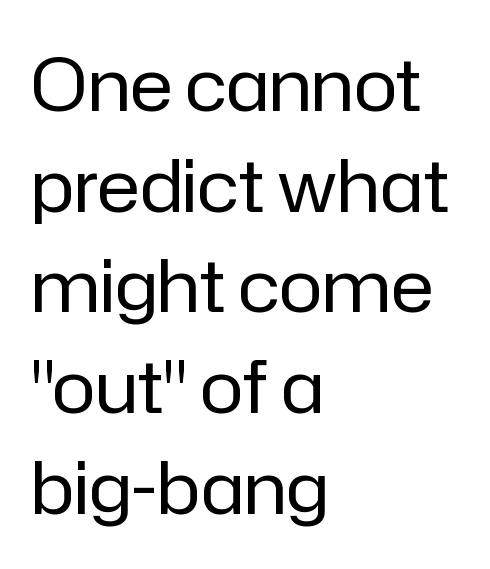
Here the glyphs are tracked normally, forming tight word shapes. Letters rest on an invisible, unmarked baseline. Unbolded letterforms with no extra heft. Italic: no, the glyphs are upright roman. Does the type have serifs? No, each stem ends abruptly.
